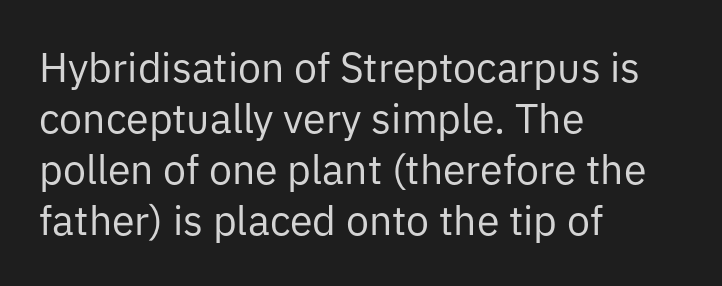
{"serif": "no", "italic": "no", "bold": "no", "weight": "regular", "width": "normal", "stroke_contrast": "low", "x_height": "medium", "monospaced": "no", "underline": "no", "align": "left", "line_spacing_ratio": 1.24, "letter_spacing": "normal", "letter_spacing_em": 0.0, "glyph_px": 41}
